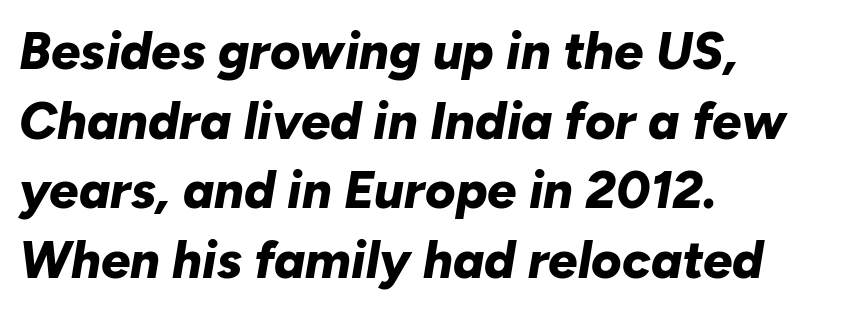
Q: Is the text bold? A: Yes.
Q: Is the text italic (slanted)? A: Yes, it leans right by about 10 degrees.
Q: Is the text underlined? A: No.
Q: How is the paragraph aligned? A: Left-aligned.
Q: Is the spacing between letters normal or unusually wide? A: Normal.
Q: Is the spacing between lines tight, normal or loose? A: Normal.
Q: Width (condensed, normal, or wide)? A: Normal.
Q: Stroke contrast? A: Low.
Q: x-height? A: Medium.
Q: Monospaced? A: No.
